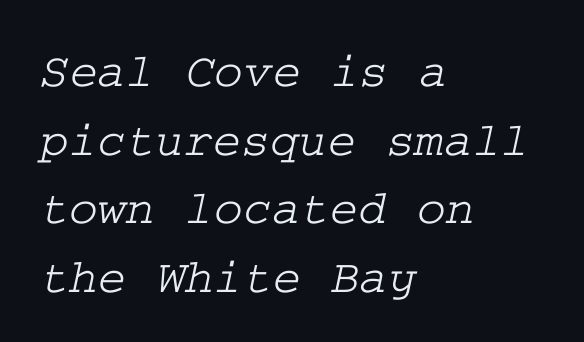
Q: Is the typeface a serif or a sans-serif typeface? A: Serif.
Q: Is the text underlined? A: No.
Q: How is the paragraph aligned? A: Left-aligned.
Q: Is the spacing between letters normal or unusually wide? A: Normal.
Q: Is the spacing between lines tight, normal or loose? A: Normal.
Q: Width (condensed, normal, or wide)? A: Wide.
Q: Stroke contrast? A: Low.
Q: x-height? A: Medium.
